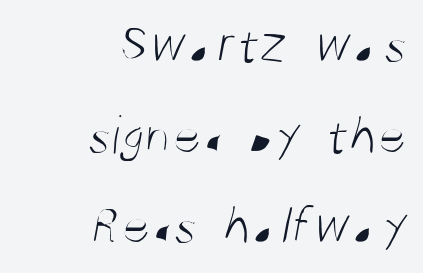
{"serif": "no", "bold": "no", "weight": "light", "width": "condensed", "stroke_contrast": "medium", "x_height": "large", "monospaced": "no", "underline": "no", "align": "right", "line_spacing": "normal", "line_spacing_ratio": 1.65, "letter_spacing": "normal", "letter_spacing_em": 0.0, "glyph_px": 55}
